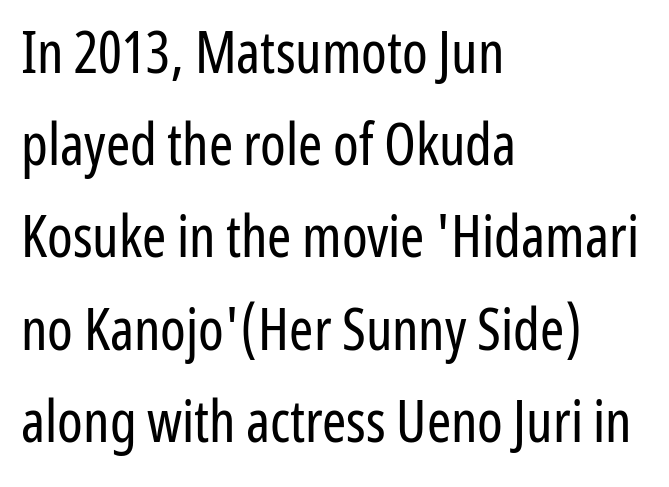
These glyphs show unthickened strokes, regular width or finer. Does the leading feel generous? No, just average. Each letter's strokes conclude bluntly, with no projecting serifs. Proportional: the letters do not fall into vertical columns.
